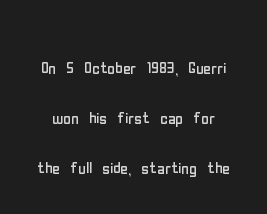
Q: Is the text bold? A: No.
Q: Is the text italic (slanted)? A: No, it is upright.
Q: Is the text underlined? A: No.
Q: Is the spacing between letters normal or unusually wide? A: Normal.
Q: Is the spacing between lines tight, normal or loose? A: Loose.
